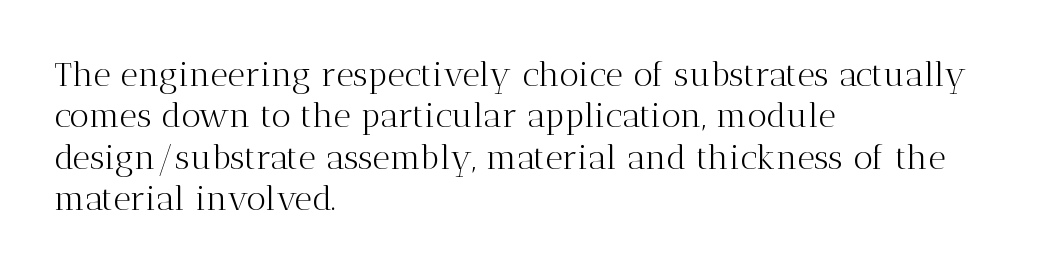
{"serif": "yes", "italic": "no", "bold": "no", "weight": "light", "width": "normal", "stroke_contrast": "medium", "x_height": "medium", "monospaced": "no", "underline": "no", "align": "left", "line_spacing_ratio": 1.22, "letter_spacing": "normal", "letter_spacing_em": 0.0, "glyph_px": 34}
